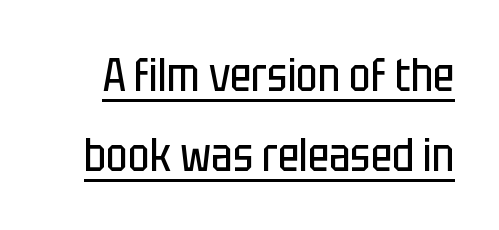
Q: Is the text bold? A: No.
Q: Is the text italic (slanted)? A: No, it is upright.
Q: Is the typeface a serif or a sans-serif typeface? A: Sans-serif.
Q: Is the text underlined? A: Yes.
Q: Is the spacing between letters normal or unusually wide? A: Normal.
Q: Width (condensed, normal, or wide)? A: Condensed.
Q: Stroke contrast? A: Low.
Q: x-height? A: Large.
Q: Monospaced? A: No.
